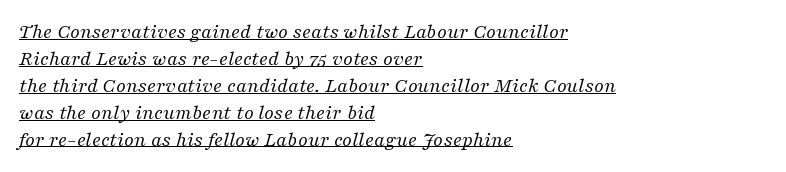
Q: Is the text bold? A: No.
Q: Is the text italic (slanted)? A: Yes, it leans right by about 16 degrees.
Q: Is the text underlined? A: Yes.
Q: How is the paragraph aligned? A: Left-aligned.
Q: Is the spacing between letters normal or unusually wide? A: Normal.
Q: Is the spacing between lines tight, normal or loose? A: Normal.
